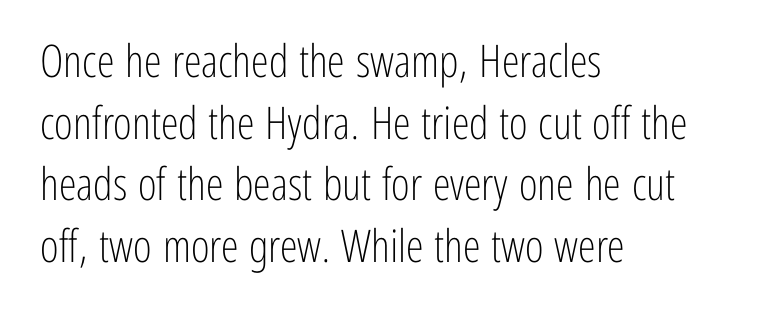
The image shows 45 px light, condensed sans-serif type, upright; set left-aligned, normal line spacing (1.37x), normal letter spacing, not underlined; low stroke contrast and a medium x-height.
